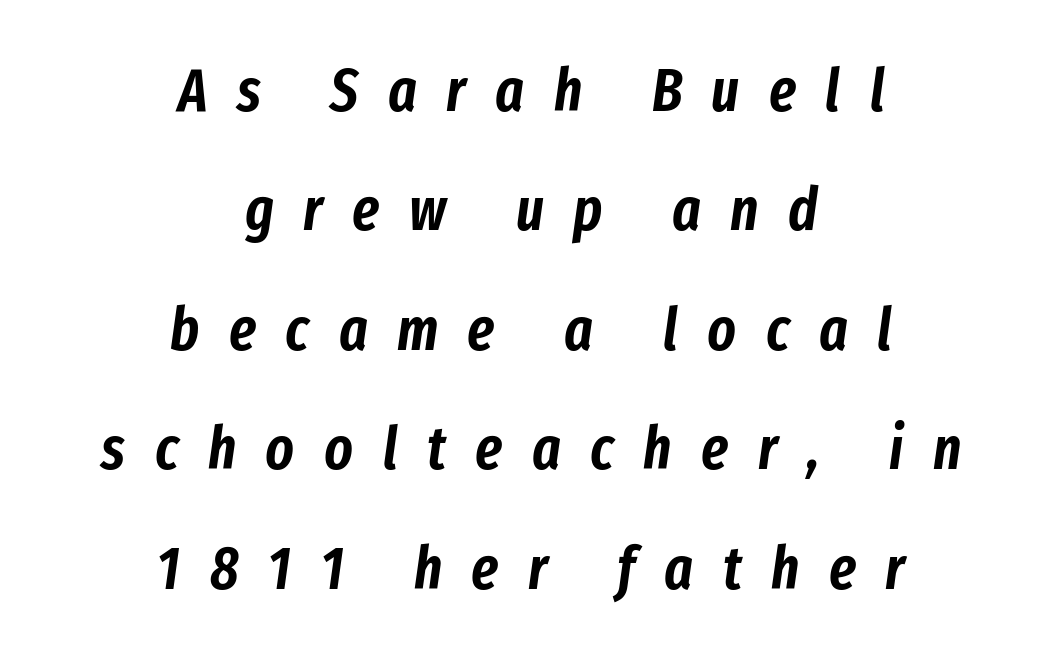
Widely set lines give the paragraph a tall, airy silhouette. Compared with typical body copy, the letter spacing here is much looser. The whitespace from short lines is split evenly between both sides. Note the varied advance widths — an 'i' is clearly narrower than an 'm'. Nobody drew a line under any word here.
